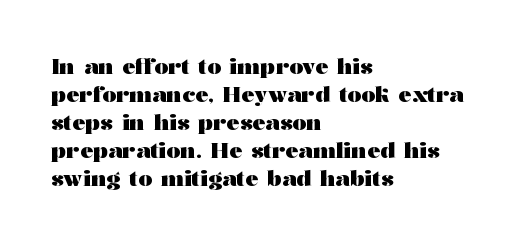
{"italic": "no", "bold": "yes", "underline": "no", "align": "left", "line_spacing": "normal", "line_spacing_ratio": 1.27, "letter_spacing": "normal", "letter_spacing_em": 0.0, "glyph_px": 22}
